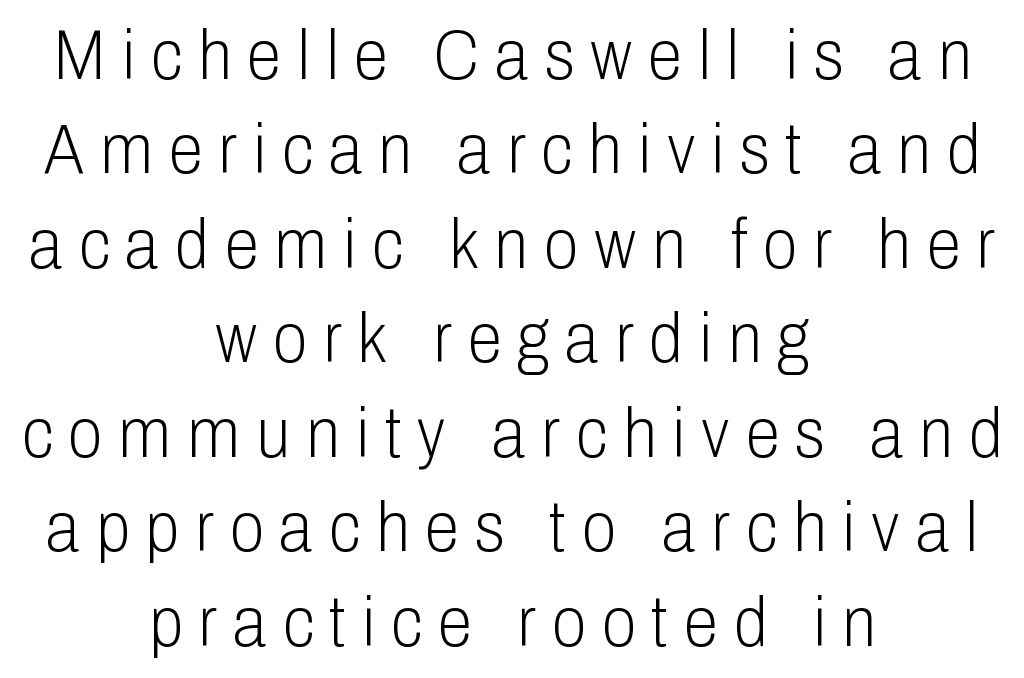
The image shows 70 px light, condensed sans-serif type, upright; set centered, normal line spacing (1.35x), unusually wide letter spacing (+0.23 em), not underlined; low stroke contrast and a medium x-height.
